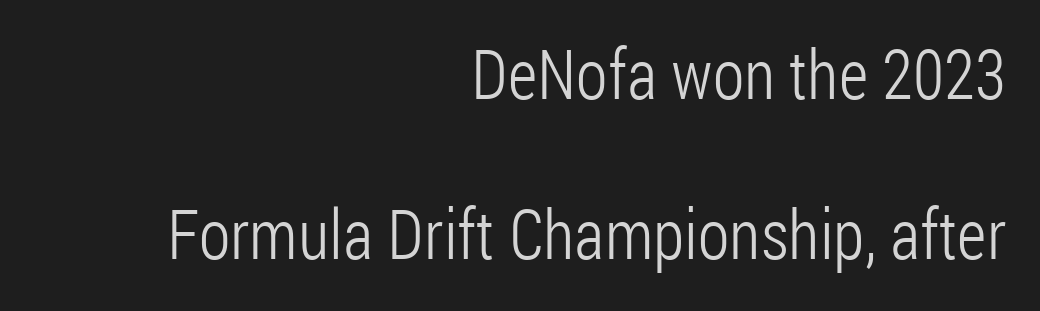
Leftover space on each line is placed entirely before the opening word. Is this a fixed-width face? No — the glyphs have proportional, varying widths. In terms of posture, this sample is upright. Whoever set this chose breathing room over compactness in the vertical rhythm. The rendering keeps characters at their native spacing.
